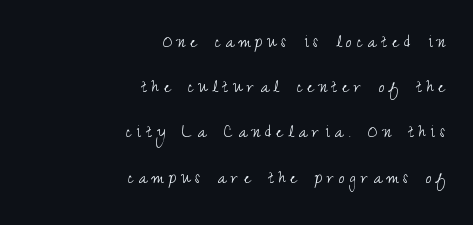
The font's upright variant was chosen for this text. If you measured baseline to baseline, you'd find a long distance. The weight would be labelled regular, book, light, or lighter still. This rendering widens character spacing well past its baseline value.
